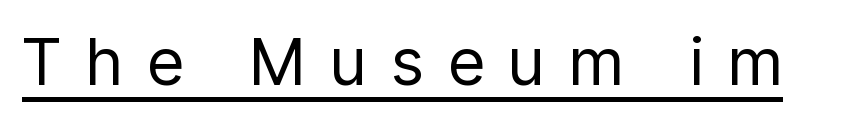
Q: Is the text bold? A: No.
Q: Is the text italic (slanted)? A: No, it is upright.
Q: Is the typeface a serif or a sans-serif typeface? A: Sans-serif.
Q: Is the text underlined? A: Yes.
Q: Is the spacing between letters normal or unusually wide? A: Unusually wide.
Q: Width (condensed, normal, or wide)? A: Condensed.
Q: Stroke contrast? A: Low.
Q: x-height? A: Medium.
Q: Monospaced? A: No.
